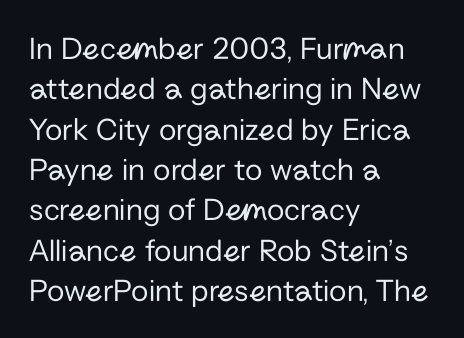
{"serif": "no", "italic": "no", "bold": "no", "weight": "regular", "width": "normal", "stroke_contrast": "low", "x_height": "medium", "monospaced": "no", "underline": "no", "align": "left", "line_spacing": "normal", "line_spacing_ratio": 1.26, "letter_spacing": "normal", "letter_spacing_em": 0.0, "glyph_px": 32}
